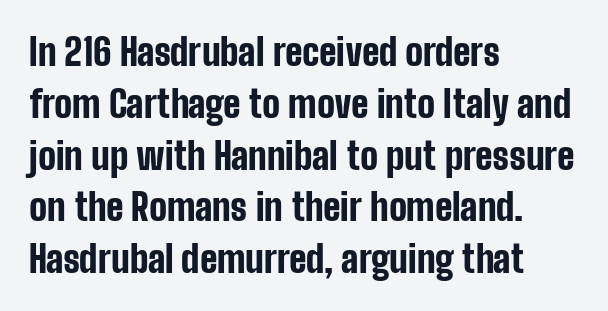
{"serif": "no", "italic": "no", "bold": "yes", "weight": "bold", "width": "condensed", "stroke_contrast": "low", "x_height": "medium", "monospaced": "no", "underline": "no", "align": "left", "line_spacing": "normal", "line_spacing_ratio": 1.4, "letter_spacing": "normal", "letter_spacing_em": 0.0, "glyph_px": 37}
